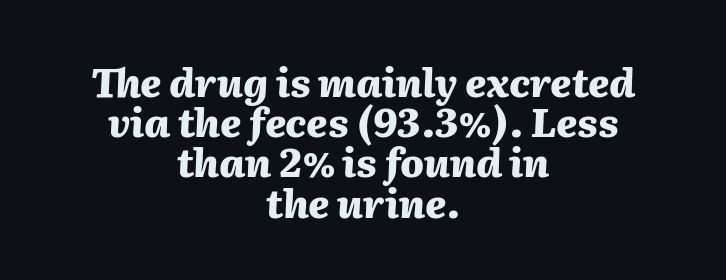
The image shows 39 px heavy type, italic (leaning right); set centered, tight line spacing (1.03x), normal letter spacing, not underlined; medium stroke contrast and a medium x-height.
